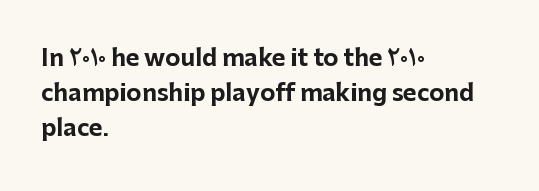
Q: Is the text bold? A: Yes.
Q: Is the text italic (slanted)? A: No, it is upright.
Q: Is the text underlined? A: No.
Q: How is the paragraph aligned? A: Left-aligned.
Q: Is the spacing between letters normal or unusually wide? A: Normal.
Q: Is the spacing between lines tight, normal or loose? A: Normal.
